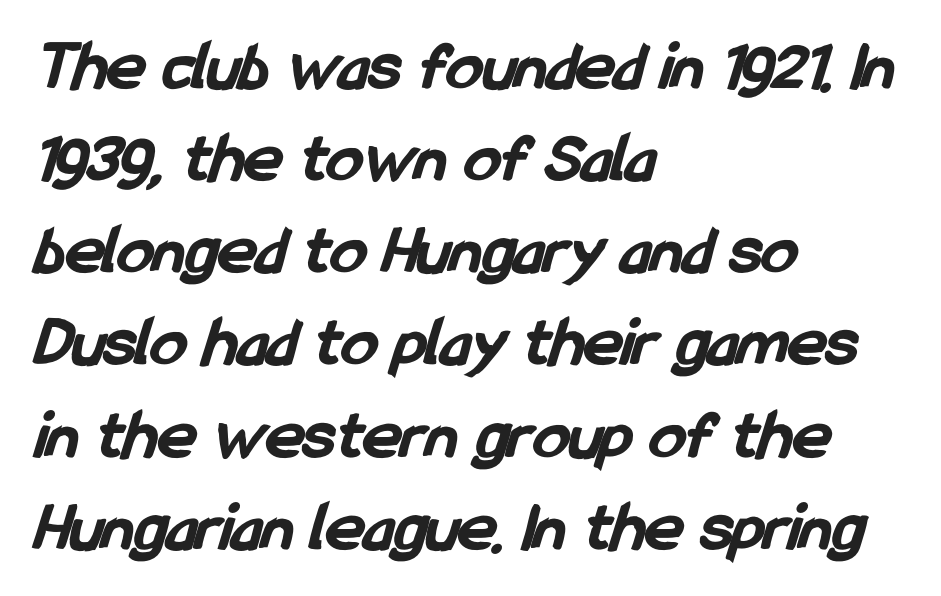
This is sans-serif lettering, the kind often seen on screens and signage. Rule under the text: the space is simply empty. Line spacing here is normal. You could not count columns in this text — the font is proportionally spaced. Spacing between characters is what you'd get straight out of the box. In terms of weight, the rendering is a true, heavy bold.
